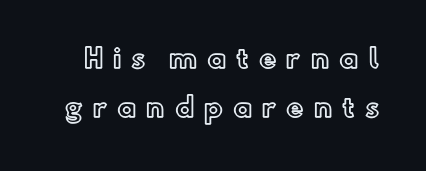
Q: Is the text italic (slanted)? A: No, it is upright.
Q: Is the text underlined? A: No.
Q: Is the spacing between letters normal or unusually wide? A: Unusually wide.
